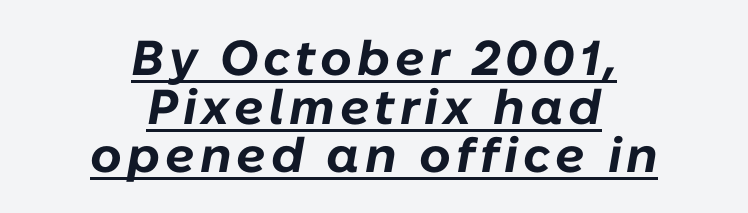
Q: Is the text bold? A: Yes.
Q: Is the text italic (slanted)? A: Yes, it leans right by about 10 degrees.
Q: Is the text underlined? A: Yes.
Q: How is the paragraph aligned? A: Centered.
Q: Is the spacing between lines tight, normal or loose? A: Tight.
Q: Width (condensed, normal, or wide)? A: Normal.
Q: Stroke contrast? A: Low.
Q: x-height? A: Medium.
Q: Monospaced? A: No.
